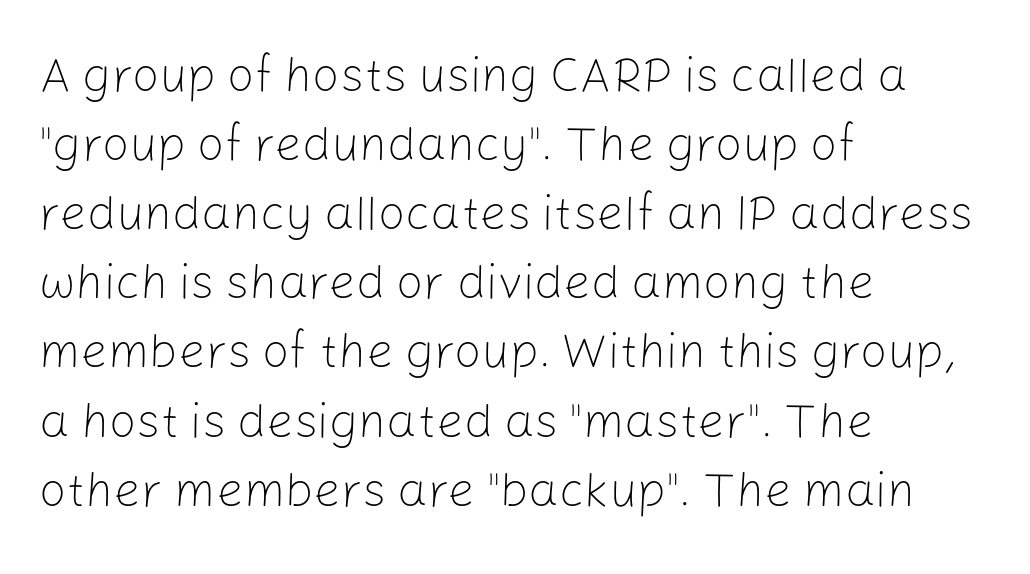
{"serif": "no", "italic": "no", "bold": "no", "weight": "light", "width": "normal", "stroke_contrast": "low", "x_height": "medium", "monospaced": "no", "underline": "no", "align": "left", "line_spacing": "normal", "line_spacing_ratio": 1.44, "letter_spacing": "normal", "letter_spacing_em": 0.0, "glyph_px": 48}
